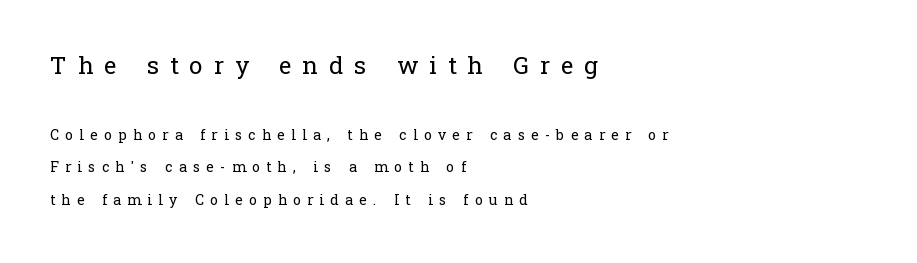
{"italic": "no", "bold": "no", "underline": "no", "align": "left", "line_spacing": "loose", "line_spacing_ratio": 2.35, "letter_spacing": "wide", "letter_spacing_em": 0.46, "larger_block": "first", "size_ratio": 1.71, "glyph_px": 24}
